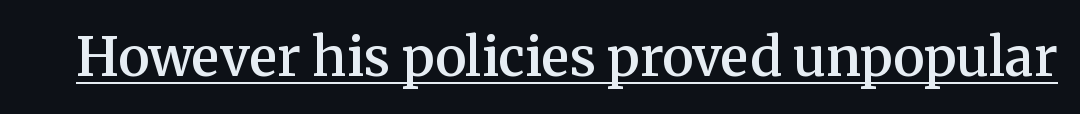
Q: Is the text bold? A: Semi-bold.
Q: Is the text italic (slanted)? A: No, it is upright.
Q: Is the typeface a serif or a sans-serif typeface? A: Serif.
Q: Is the text underlined? A: Yes.
Q: Is the spacing between letters normal or unusually wide? A: Normal.
Q: Width (condensed, normal, or wide)? A: Normal.
Q: Stroke contrast? A: Medium.
Q: x-height? A: Medium.
Q: Monospaced? A: No.
